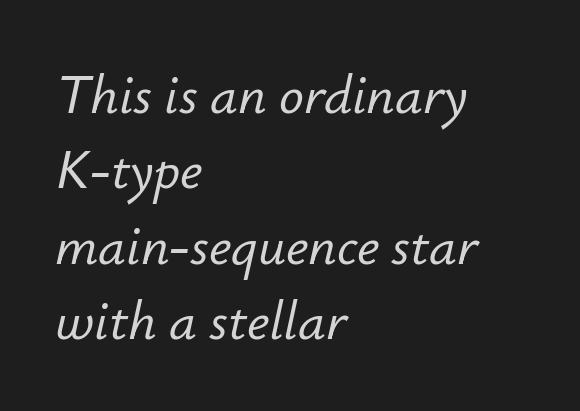
Q: Is the text italic (slanted)? A: Yes, it leans right by about 12 degrees.
Q: Is the text underlined? A: No.
Q: How is the paragraph aligned? A: Left-aligned.
Q: Is the spacing between letters normal or unusually wide? A: Normal.
Q: Is the spacing between lines tight, normal or loose? A: Normal.
Q: Width (condensed, normal, or wide)? A: Normal.
Q: Stroke contrast? A: Low.
Q: x-height? A: Small.
Q: Monospaced? A: No.
